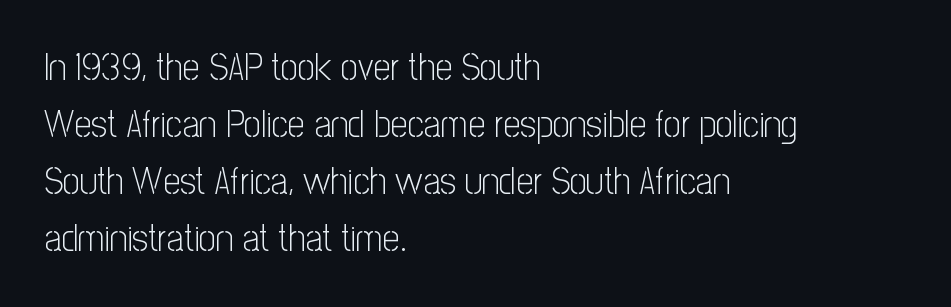
The image shows 38 px light, condensed sans-serif type, upright; set left-aligned, normal line spacing (1.5x), normal letter spacing, not underlined; low stroke contrast and a medium x-height.
